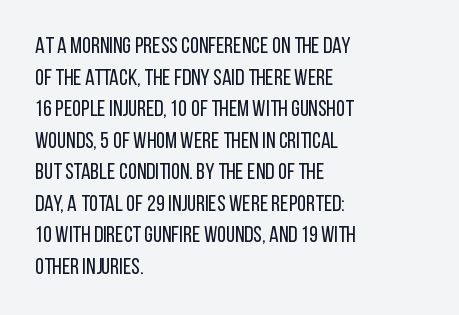
The image shows 23 px text type, upright; set left-aligned, normal line spacing (1.37x), normal letter spacing, not underlined.
